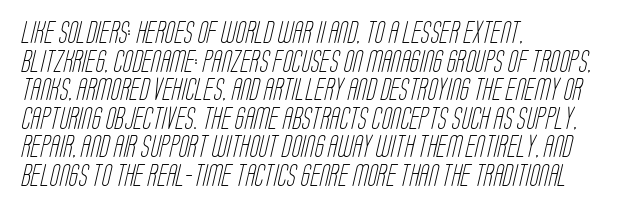
Q: Is the text bold? A: No.
Q: Is the text underlined? A: No.
Q: How is the paragraph aligned? A: Left-aligned.
Q: Is the spacing between letters normal or unusually wide? A: Normal.
Q: Is the spacing between lines tight, normal or loose? A: Normal.
